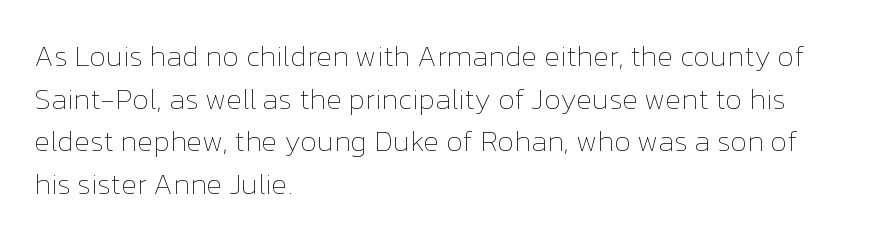
The image shows 29 px thin type, upright; set left-aligned, normal line spacing (1.47x), normal letter spacing, not underlined; low stroke contrast and a medium x-height.
